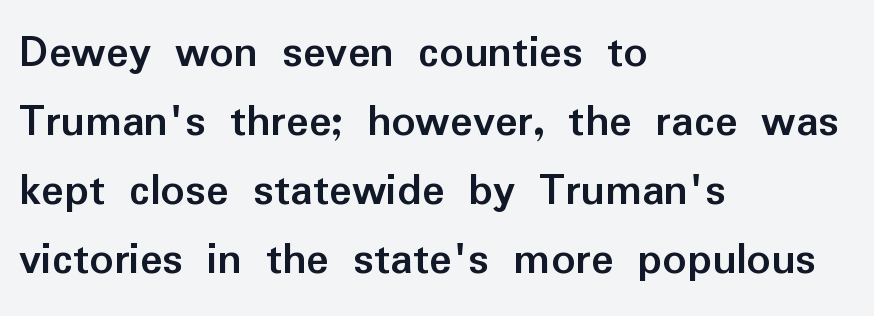
{"serif": "no", "italic": "no", "bold": "yes", "weight": "semibold", "width": "normal", "stroke_contrast": "low", "x_height": "medium", "monospaced": "no", "underline": "no", "align": "left", "line_spacing": "normal", "line_spacing_ratio": 1.47, "letter_spacing": "normal", "letter_spacing_em": 0.0, "glyph_px": 47}
